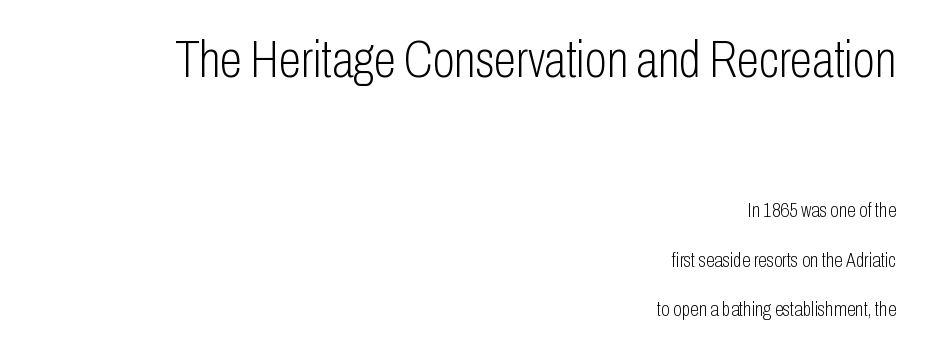
{"serif": "no", "italic": "no", "bold": "no", "weight": "light", "width": "condensed", "stroke_contrast": "low", "x_height": "medium", "monospaced": "no", "underline": "no", "align": "right", "line_spacing": "loose", "line_spacing_ratio": 2.48, "letter_spacing": "normal", "letter_spacing_em": 0.0, "larger_block": "first", "size_ratio": 2.55, "glyph_px": 51}
